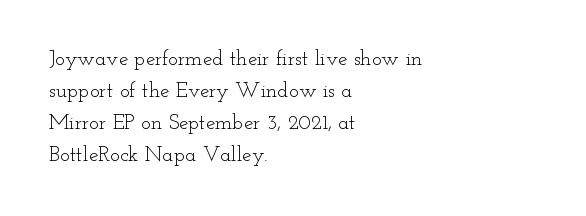
Vertical strokes here are truly vertical. The paragraph has a hard left edge and a soft right edge. The rendering uses a moderate line-height, typical for paragraphs. The cut favours lightness, reaching ordinary text weight at its darkest.
